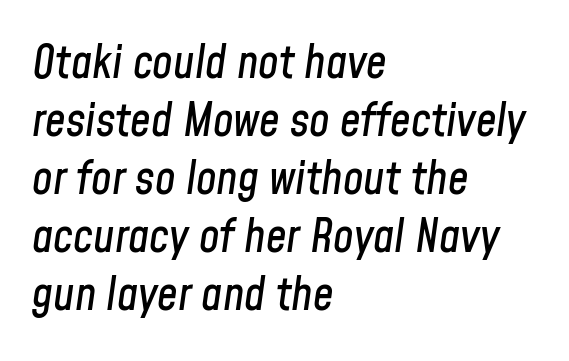
The letterforms sit shoulder to shoulder at normal distance. Is the block centered? No — it sits flush against the left margin. Note the varied advance widths — an 'i' is clearly narrower than an 'm'. Emphasis-style slanted type is in use. Normally led — the rows are evenly, conventionally spaced.
